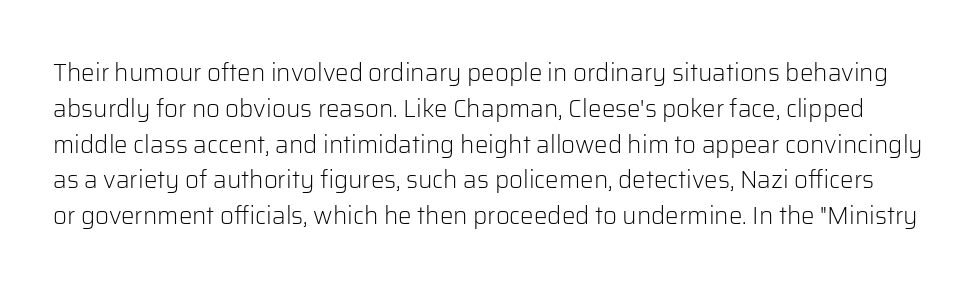
Q: Is the text bold? A: No.
Q: Is the text italic (slanted)? A: No, it is upright.
Q: Is the text underlined? A: No.
Q: Is the spacing between letters normal or unusually wide? A: Normal.
Q: Is the spacing between lines tight, normal or loose? A: Normal.
